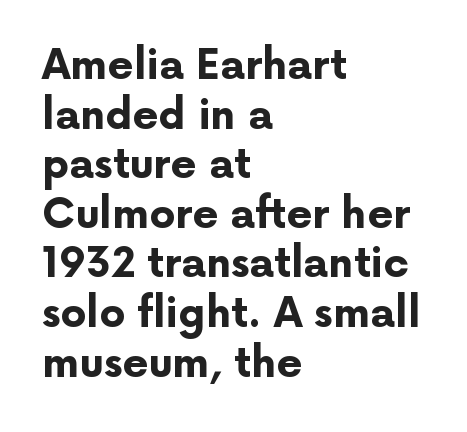
Q: Is the text bold? A: Yes.
Q: Is the text italic (slanted)? A: No, it is upright.
Q: Is the typeface a serif or a sans-serif typeface? A: Sans-serif.
Q: Is the text underlined? A: No.
Q: How is the paragraph aligned? A: Left-aligned.
Q: Is the spacing between letters normal or unusually wide? A: Normal.
Q: Width (condensed, normal, or wide)? A: Normal.
Q: Stroke contrast? A: Low.
Q: x-height? A: Medium.
Q: Monospaced? A: No.
